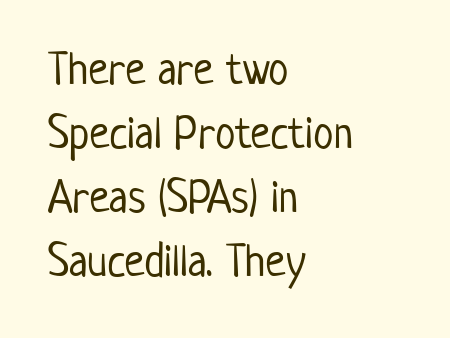
Stroke terminals: plain, sans-serif. The ragged edge is on the right, which tells us the setting is flush left. Note the varied advance widths — an 'i' is clearly narrower than an 'm'. Inter-character spacing is left at the font's built-in metrics.
